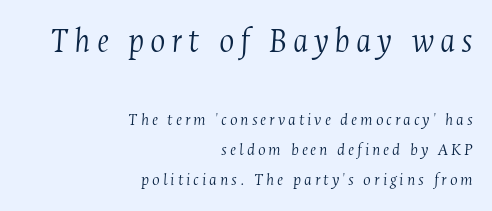
Q: Is the text bold? A: No.
Q: Is the text italic (slanted)? A: Yes, it leans right by about 4 degrees.
Q: Is the typeface a serif or a sans-serif typeface? A: Serif.
Q: Is the text underlined? A: No.
Q: How is the paragraph aligned? A: Right-aligned.
Q: Is the spacing between lines tight, normal or loose? A: Normal.
Q: Which block of text is set in a larger size, the first (top) or the second (bottom)? A: The first (top) one.
Q: Width (condensed, normal, or wide)? A: Condensed.
Q: Stroke contrast? A: Medium.
Q: x-height? A: Medium.
Q: Monospaced? A: No.
